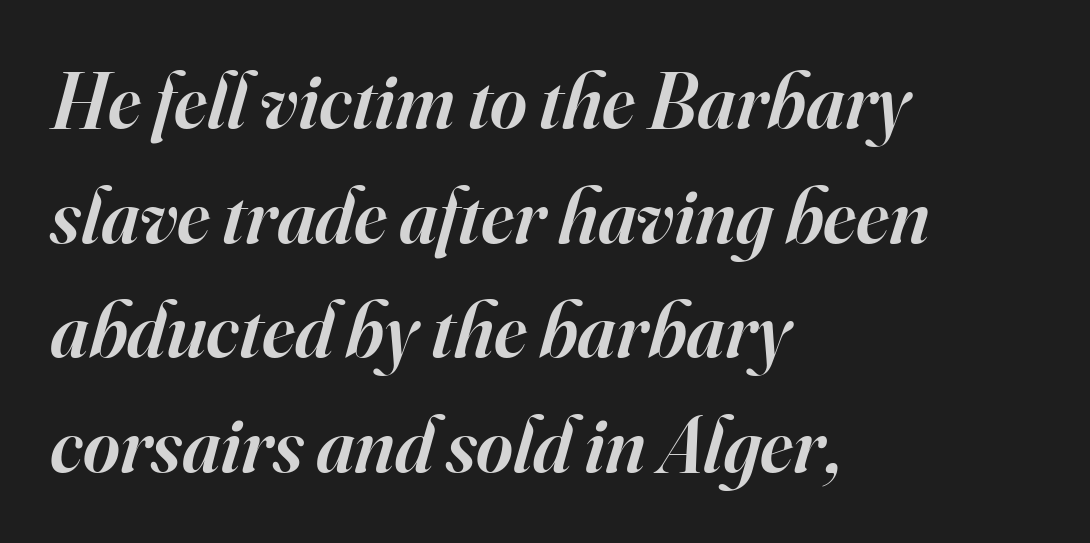
{"serif": "yes", "italic": "yes", "lean": "right", "slant_degrees": 16, "bold": "semi", "weight": "semibold", "width": "normal", "stroke_contrast": "high", "x_height": "small", "monospaced": "no", "underline": "no", "align": "left", "line_spacing": "normal", "line_spacing_ratio": 1.45, "letter_spacing": "normal", "letter_spacing_em": 0.0, "glyph_px": 79}
